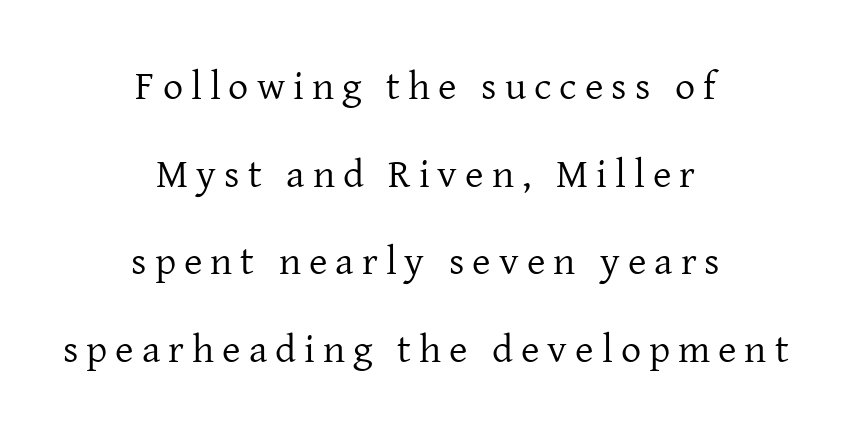
The image shows 40 px regular-weight serif type, upright; set centered, loose line spacing (2.19x), unusually wide letter spacing (+0.2 em), not underlined; low stroke contrast and a medium x-height.
